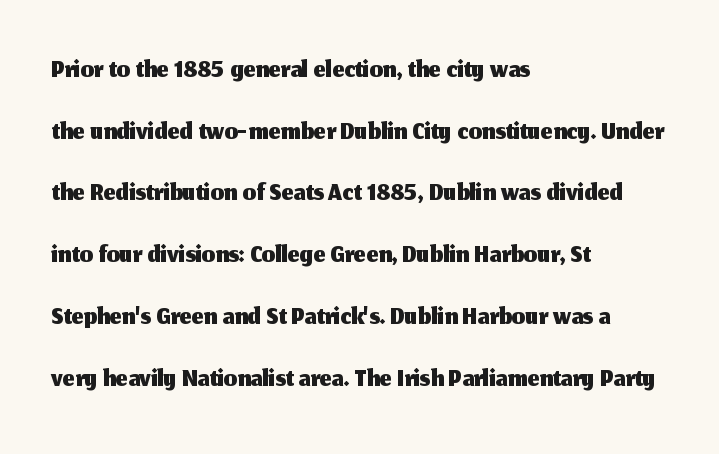
Q: Is the text italic (slanted)? A: No, it is upright.
Q: Is the typeface a serif or a sans-serif typeface? A: Sans-serif.
Q: Is the text underlined? A: No.
Q: How is the paragraph aligned? A: Left-aligned.
Q: Is the spacing between letters normal or unusually wide? A: Normal.
Q: Is the spacing between lines tight, normal or loose? A: Normal.
Q: Width (condensed, normal, or wide)? A: Normal.
Q: Stroke contrast? A: Medium.
Q: x-height? A: Medium.
Q: Monospaced? A: No.
